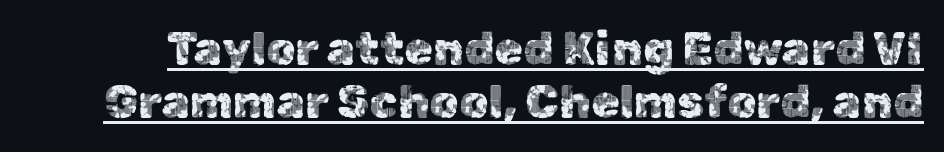
The image shows 46 px sans-serif type, upright; set line spacing 1.16x, normal letter spacing, underlined; a medium x-height.
